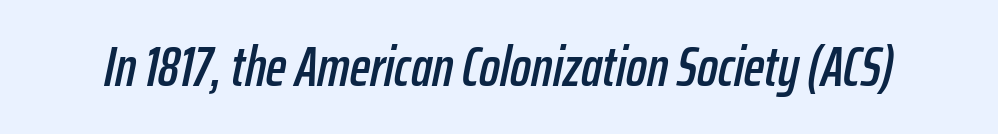
The image shows 55 px condensed type, italic (leaning right); set normal letter spacing, not underlined; low stroke contrast and a medium x-height.
